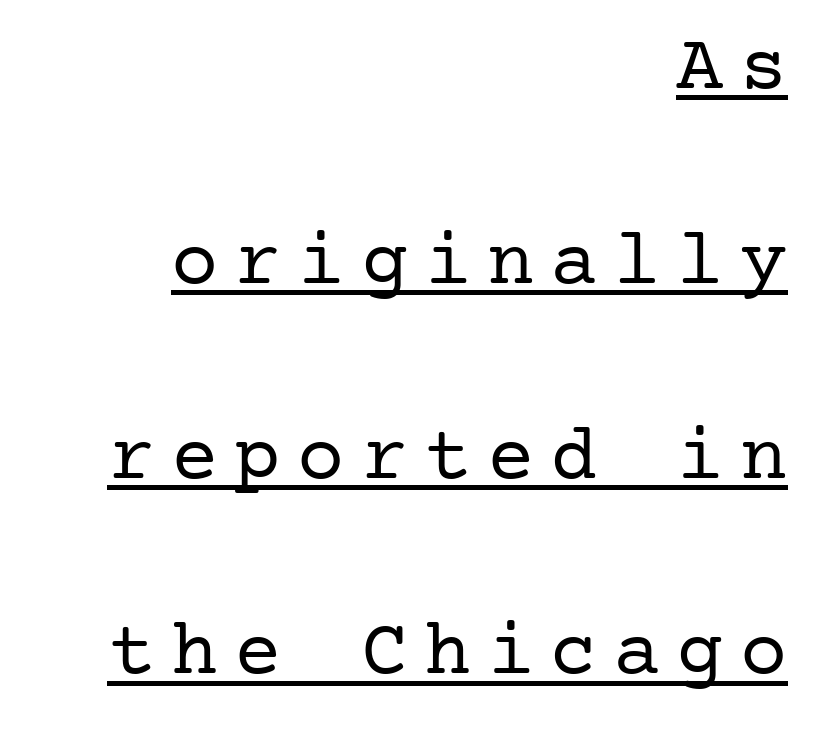
{"serif": "yes", "italic": "no", "bold": "no", "weight": "regular", "width": "normal", "stroke_contrast": "low", "x_height": "medium", "underline": "yes", "align": "right", "line_spacing": "loose", "line_spacing_ratio": 2.47, "letter_spacing": "wide", "letter_spacing_em": 0.2, "glyph_px": 79}
